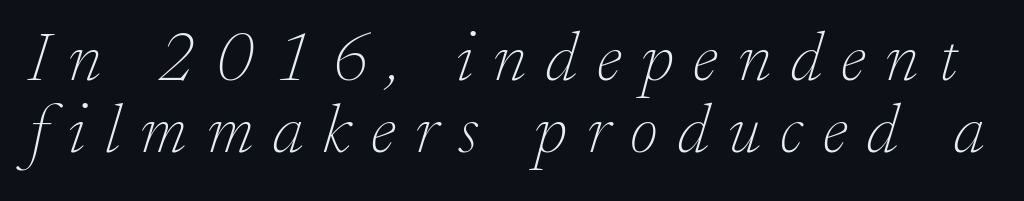
The image shows 69 px thin serif type, italic (leaning right); set tight line spacing (1.05x), unusually wide letter spacing (+0.29 em), not underlined; low stroke contrast and a small x-height.
